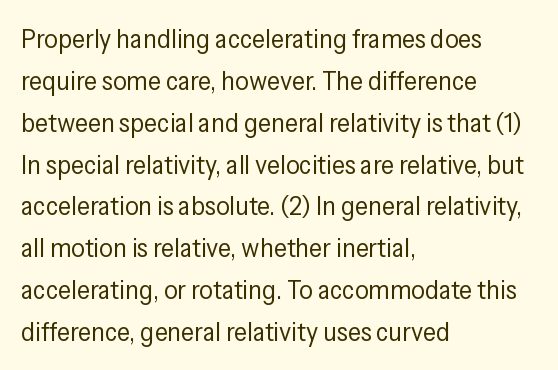
Anything drawn beneath the words? Only blank space. Each word holds together tightly as a unit, with standard inter-letter gaps. Each stroke keeps to a modest, everyday thickness or less. Normally led — the rows are evenly, conventionally spaced. In CSS terms this would be text-align: left. Does the lettering tilt? It doesn't — this is upright.
